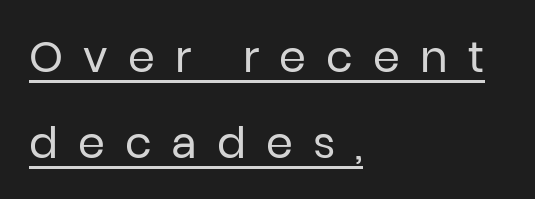
{"serif": "no", "italic": "no", "bold": "no", "weight": "regular", "width": "normal", "stroke_contrast": "low", "x_height": "medium", "monospaced": "no", "underline": "yes", "align": "left", "line_spacing": "loose", "line_spacing_ratio": 2.0, "letter_spacing": "wide", "letter_spacing_em": 0.47, "glyph_px": 43}
